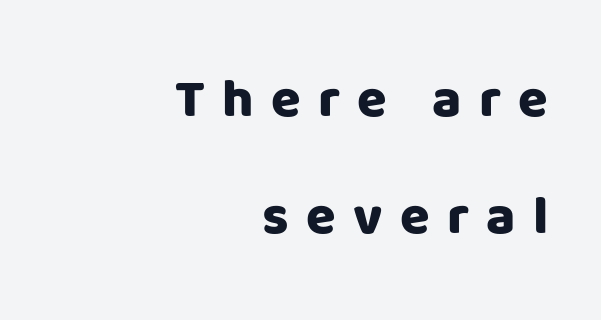
The image shows 54 px heavy sans-serif type, upright; set right-aligned, loose line spacing (2.17x), unusually wide letter spacing (+0.32 em), not underlined; low stroke contrast and a large x-height.
